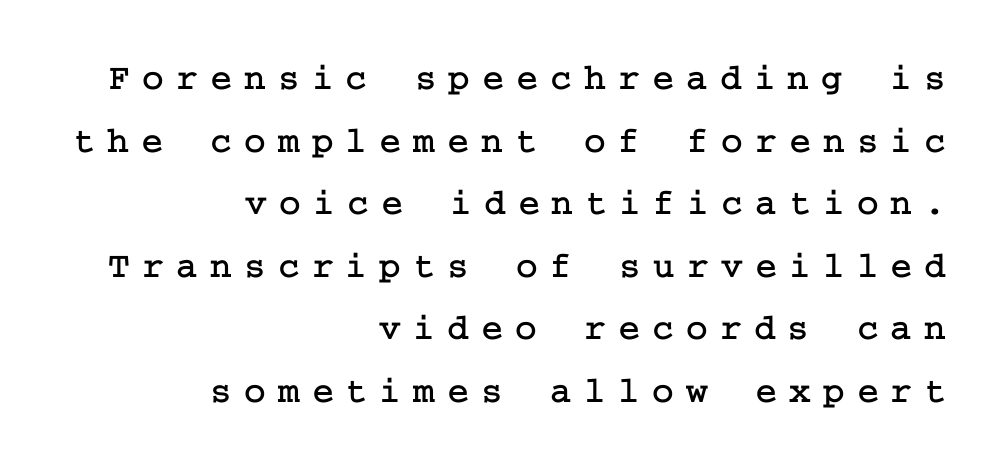
The image shows 37 px serif type, upright; set right-aligned, normal line spacing (1.69x), unusually wide letter spacing (+0.33 em), not underlined; low stroke contrast and a medium x-height.
